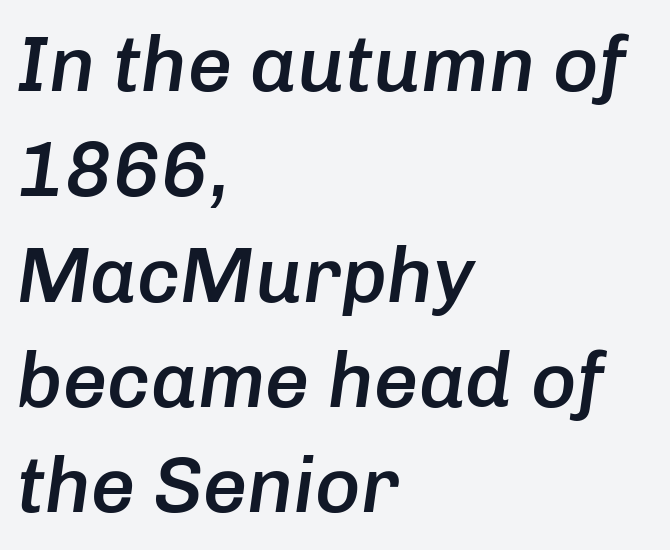
Heft: intermediate — a semibold. Standard letterfit; no display-style spreading of the glyphs. The rendering applies a slant to the glyphs. Each new line begins a customary step beneath the previous one.
